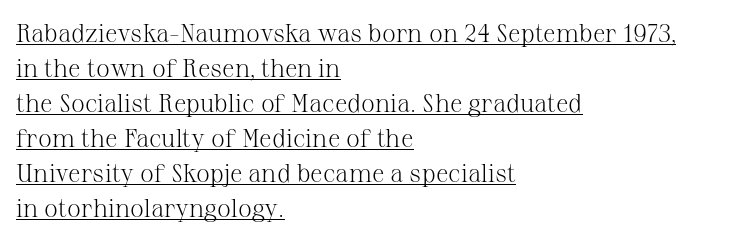
Where is the straight margin? On the left. Every stem runs plumb, perpendicular to the baseline. The lettering is marked with a stroke running underneath it. You could call the tracking neutral — neither tight nor loose. The typesetting does not lean heavy: it is not bold.
